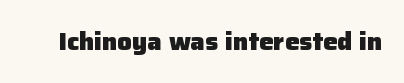
{"italic": "no", "bold": "yes", "underline": "no", "letter_spacing": "normal", "letter_spacing_em": 0.0, "glyph_px": 24}
